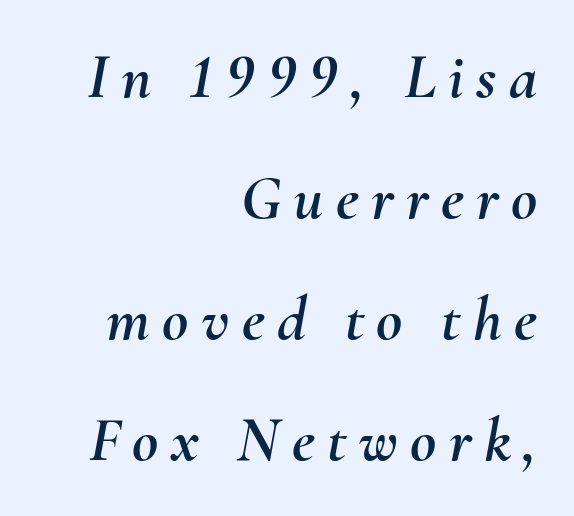
Q: Is the text italic (slanted)? A: Yes, it leans right by about 10 degrees.
Q: Is the text underlined? A: No.
Q: How is the paragraph aligned? A: Right-aligned.
Q: Width (condensed, normal, or wide)? A: Normal.
Q: Stroke contrast? A: Medium.
Q: x-height? A: Small.
Q: Monospaced? A: No.
